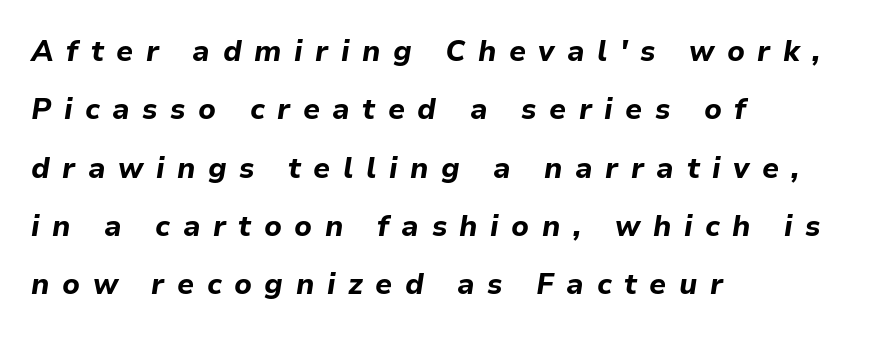
If you drew a ruler down the left edge, every line would touch it. The strokes are fattened all the way to bold. How would I describe the line gaps? Wide and relaxed. Honestly, there is no underline to notice here at all. Emphasis-style slanted type is in use.
